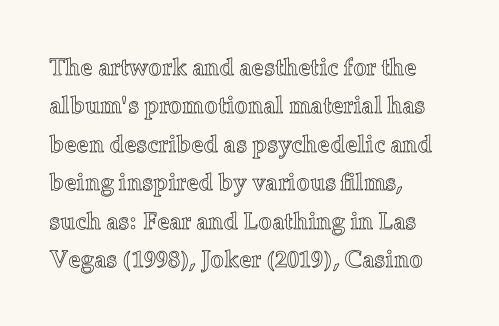
The image shows 24 px text type, upright; set left-aligned, normal line spacing (1.6x), normal letter spacing, not underlined.
